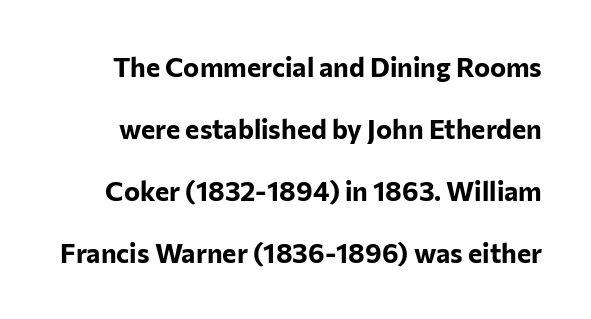
{"italic": "no", "bold": "yes", "underline": "no", "line_spacing": "loose", "line_spacing_ratio": 2.3, "letter_spacing": "normal", "letter_spacing_em": 0.0, "glyph_px": 27}
